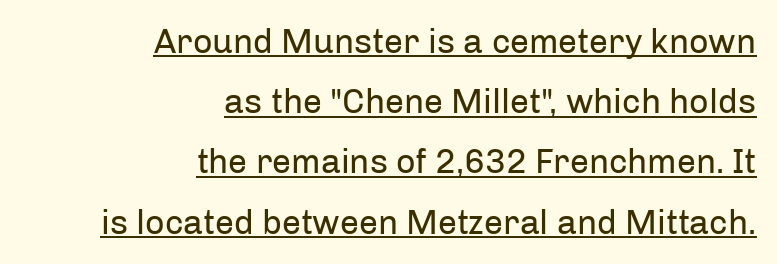
The image shows 34 px regular-weight sans-serif type, upright; set right-aligned, line spacing 1.77x, normal letter spacing, underlined; low stroke contrast and a medium x-height.
